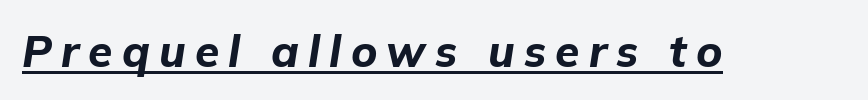
Q: Is the text bold? A: Yes.
Q: Is the text italic (slanted)? A: Yes, it leans right by about 9 degrees.
Q: Is the text underlined? A: Yes.
Q: Is the spacing between letters normal or unusually wide? A: Unusually wide.
Q: Width (condensed, normal, or wide)? A: Normal.
Q: Stroke contrast? A: Low.
Q: x-height? A: Medium.
Q: Monospaced? A: No.
